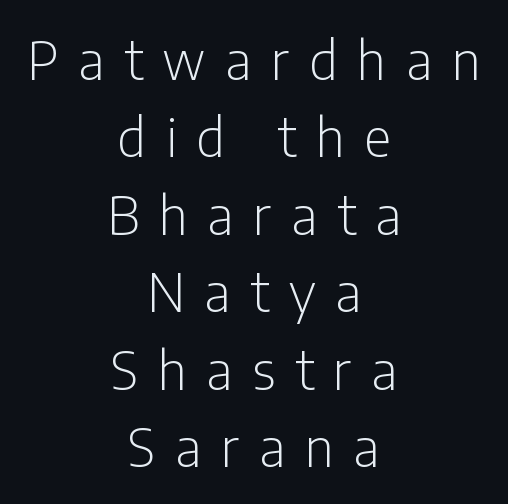
What stands out about the letter spacing? Its width — letters are far apart. The space between consecutive lines is moderate. Do the characters align in a grid? No, the font is proportional. This is not heavy type; no bold has been used. The face used here is a sans, in the tradition of grotesques and geometrics.
